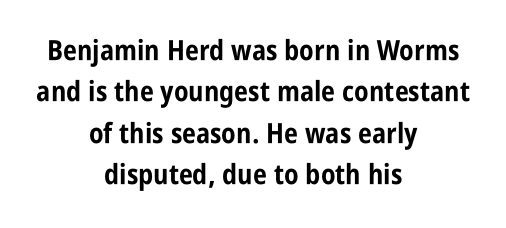
The image shows 28 px bold, condensed sans-serif type, upright; set centered, normal line spacing (1.48x), normal letter spacing, not underlined; low stroke contrast and a large x-height.
